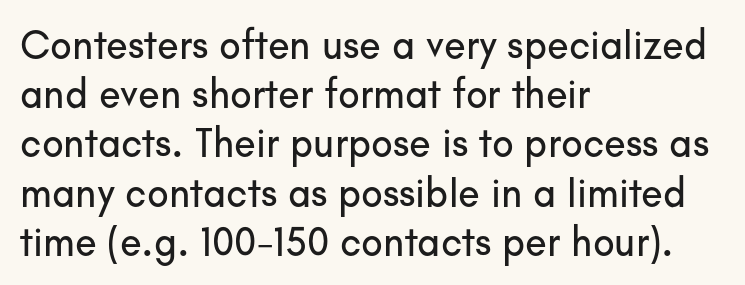
Underlining? Definitely not there. Reading down the block, your eye returns to a fixed left position each line. Look at the tracking — it's just the regular setting, nothing added. This sample uses an upright cut, with every glyph sitting square on the baseline. Note the varied advance widths — an 'i' is clearly narrower than an 'm'.
